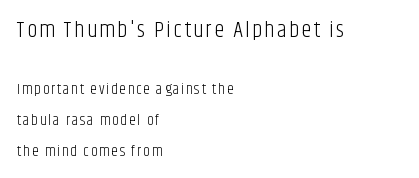
No extra ink here — the face is not bold. The face used here appears at its bigger size in the upper chunk. Honestly, the rows look like they've been pulled way apart. A classic flush-left, rag-right setting is used for this passage.
